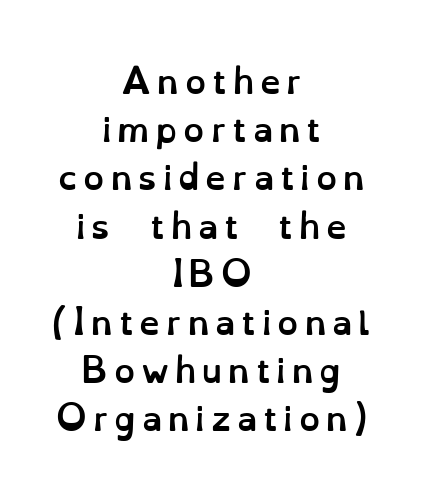
{"italic": "no", "bold": "yes", "weight": "semibold", "width": "normal", "stroke_contrast": "low", "x_height": "small", "monospaced": "no", "underline": "no", "align": "center", "line_spacing": "normal", "line_spacing_ratio": 1.46, "glyph_px": 33}
